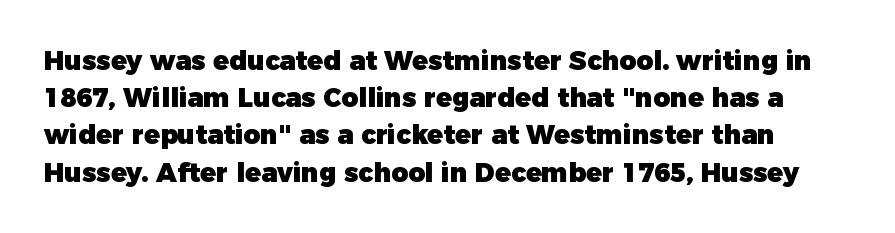
{"italic": "no", "bold": "yes", "underline": "no", "line_spacing": "normal", "line_spacing_ratio": 1.43, "letter_spacing": "normal", "letter_spacing_em": 0.0, "glyph_px": 26}
